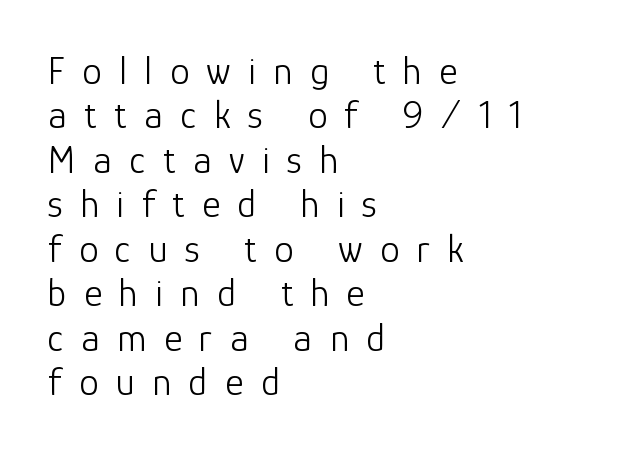
{"serif": "no", "italic": "no", "bold": "no", "weight": "light", "width": "normal", "stroke_contrast": "low", "x_height": "medium", "monospaced": "no", "underline": "no", "align": "left", "line_spacing": "tight", "line_spacing_ratio": 1.14, "letter_spacing": "wide", "letter_spacing_em": 0.45, "glyph_px": 39}
